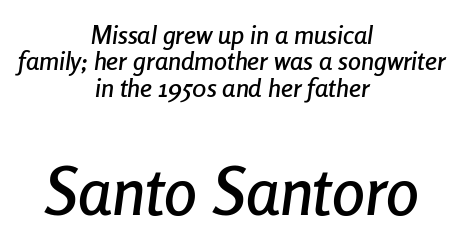
The image shows 66 px condensed type, italic (leaning right); set centered, tight line spacing (1.01x), normal letter spacing, not underlined; the second (bottom) block is 2.54x larger; low stroke contrast and a medium x-height.
